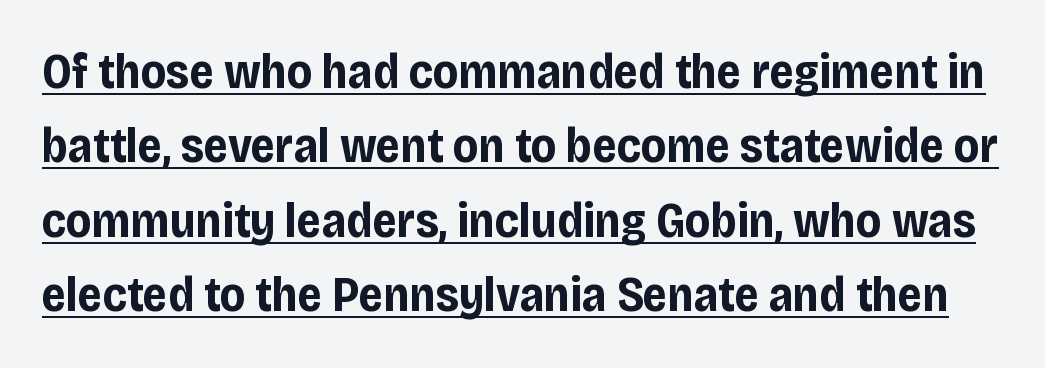
{"serif": "no", "italic": "no", "bold": "yes", "weight": "bold", "width": "condensed", "stroke_contrast": "low", "x_height": "large", "monospaced": "no", "underline": "yes", "line_spacing": "normal", "line_spacing_ratio": 1.52, "letter_spacing": "normal", "letter_spacing_em": 0.0, "glyph_px": 49}
